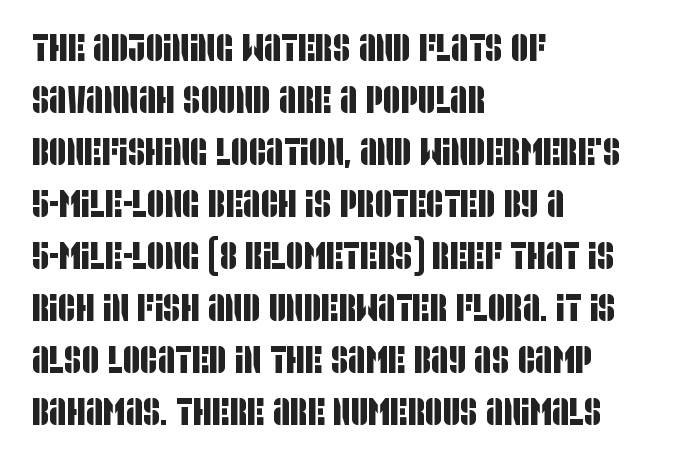
Nothing sits at the stroke ends, so this counts as sans-serif. The rag falls on the right side of this text block. The face used here is rendered with its standard letterfit. These lines sit exactly where default settings would place them. Underline: absent.
